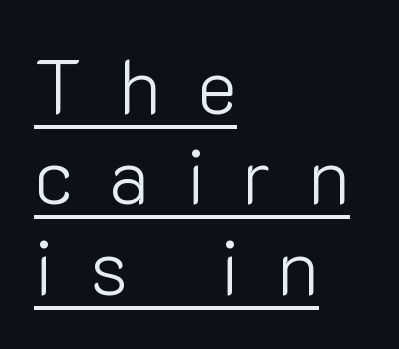
{"serif": "no", "italic": "no", "bold": "no", "weight": "light", "width": "normal", "stroke_contrast": "low", "x_height": "medium", "monospaced": "no", "underline": "yes", "align": "left", "line_spacing_ratio": 1.19, "letter_spacing": "wide", "letter_spacing_em": 0.48, "glyph_px": 76}
